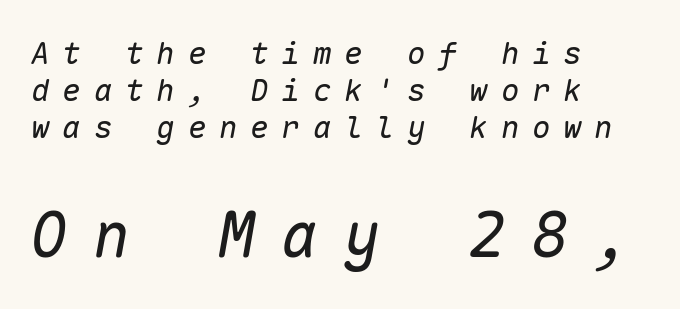
Someone cranked the tracking dial way up on this one. Character size in the trailing block exceeds that of the leading block. Note the uniform advance width — an 'i' takes as much space as an 'm'. Counters stay open thanks to moderate or lighter strokes. A bare baseline throughout the passage.
